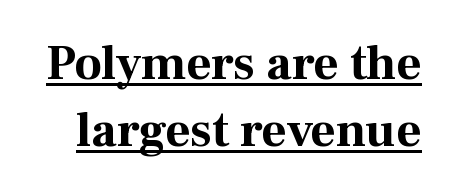
Q: Is the text bold? A: Yes.
Q: Is the text italic (slanted)? A: No, it is upright.
Q: Is the typeface a serif or a sans-serif typeface? A: Serif.
Q: Is the text underlined? A: Yes.
Q: Is the spacing between letters normal or unusually wide? A: Normal.
Q: Is the spacing between lines tight, normal or loose? A: Normal.
Q: Width (condensed, normal, or wide)? A: Normal.
Q: Stroke contrast? A: Medium.
Q: x-height? A: Medium.
Q: Monospaced? A: No.
